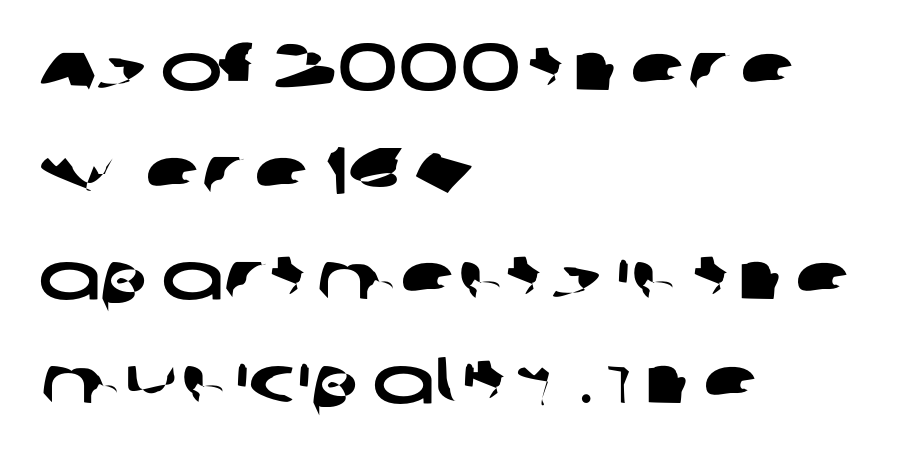
Q: Is the typeface a serif or a sans-serif typeface? A: Sans-serif.
Q: Is the text underlined? A: No.
Q: How is the paragraph aligned? A: Left-aligned.
Q: Is the spacing between letters normal or unusually wide? A: Normal.
Q: Is the spacing between lines tight, normal or loose? A: Normal.
Q: Width (condensed, normal, or wide)? A: Wide.
Q: Stroke contrast? A: Low.
Q: x-height? A: Large.
Q: Monospaced? A: No.
